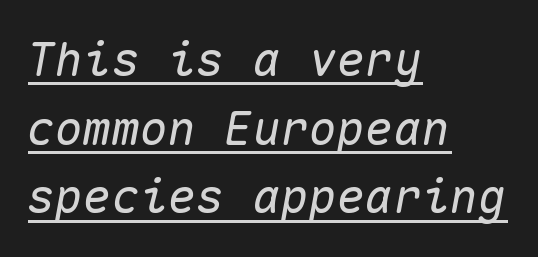
The image shows 47 px text type, italic (leaning right), monospaced; set left-aligned, normal line spacing (1.46x), normal letter spacing, underlined; medium stroke contrast and a medium x-height.
